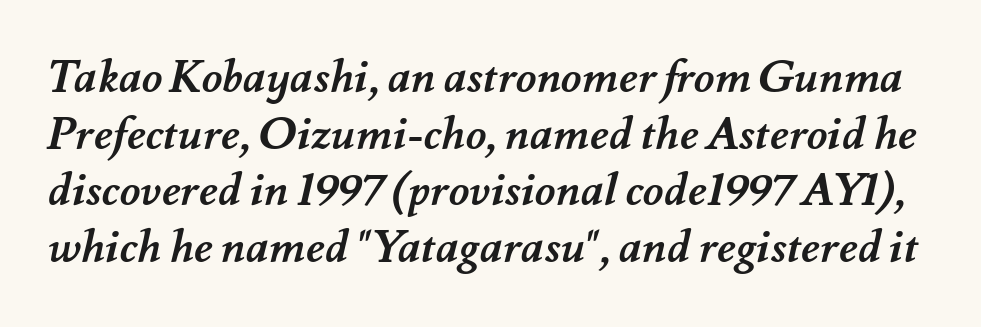
Words float on clear page, feet unadorned. Is this a fixed-width face? No — the glyphs have proportional, varying widths. The horizontal fit of the characters is conventional and even. A typesetter would call this leading conventional body-copy spacing. A dark, heavy texture on the line: the type is bold.
